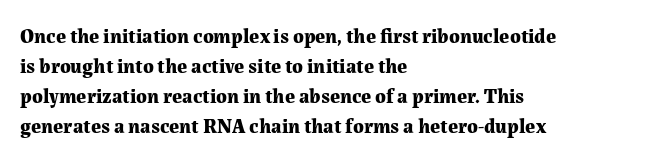
Alignment: flush left. Tall strokes in this sample are plumb rather than angled. Successive baselines arrive at the customary interval. The rendering uses a bold face; every stroke is thick and dark. The specimen omits any rule beneath the text block's lines. Short note: letters normally spaced.
